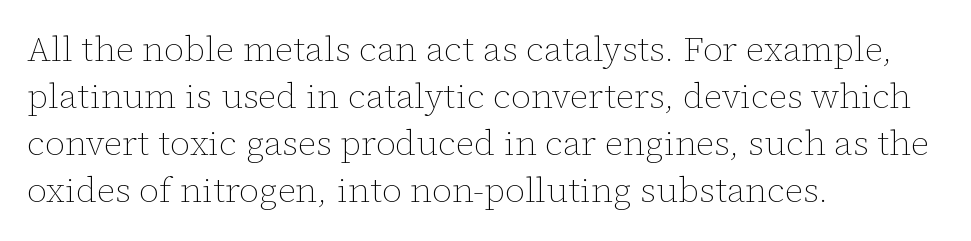
The font's upright variant was chosen for this text. Has an underline been added? It has not. The face used here is proportionally spaced, like ordinary book or web type. Does extra space separate the letters? No, they use regular spacing.
